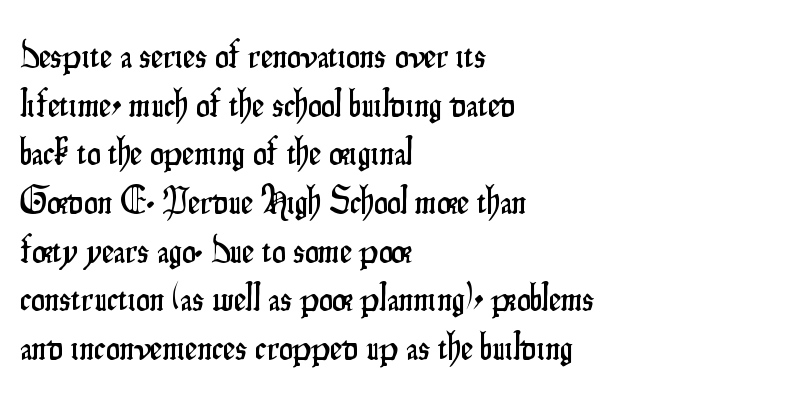
A sans-serif font was chosen for this passage. How would I describe the line gaps? Plain and ordinary. The area under the type is left untouched. These lines keep a tight, regular rhythm from letter to letter.
